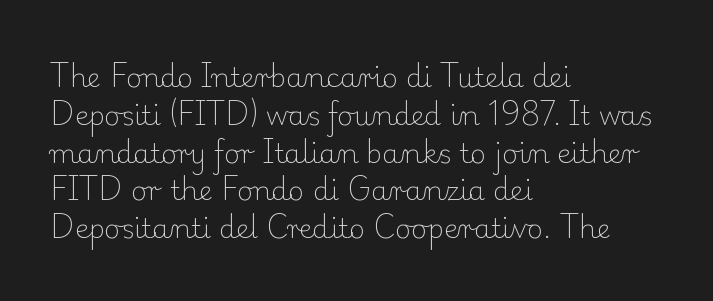
Short note: letters normally spaced. These lines are set flush left with a ragged right edge. The passage shown is not bold in any degree. Rows of type keep a routine distance in the vertical direction. This is the regular roman posture of the typeface.
